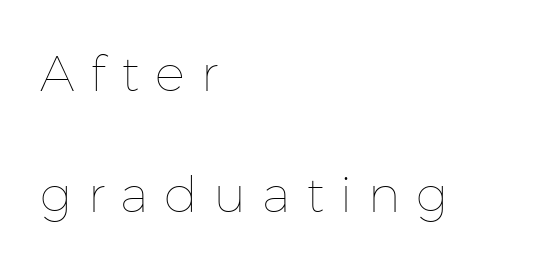
This is the regular roman posture of the typeface. Unmarked baselines from the first word to the last. No heavy texture on the line: the type isn't bold. Display-style spreading of the glyphs; the letterfit is very open.
